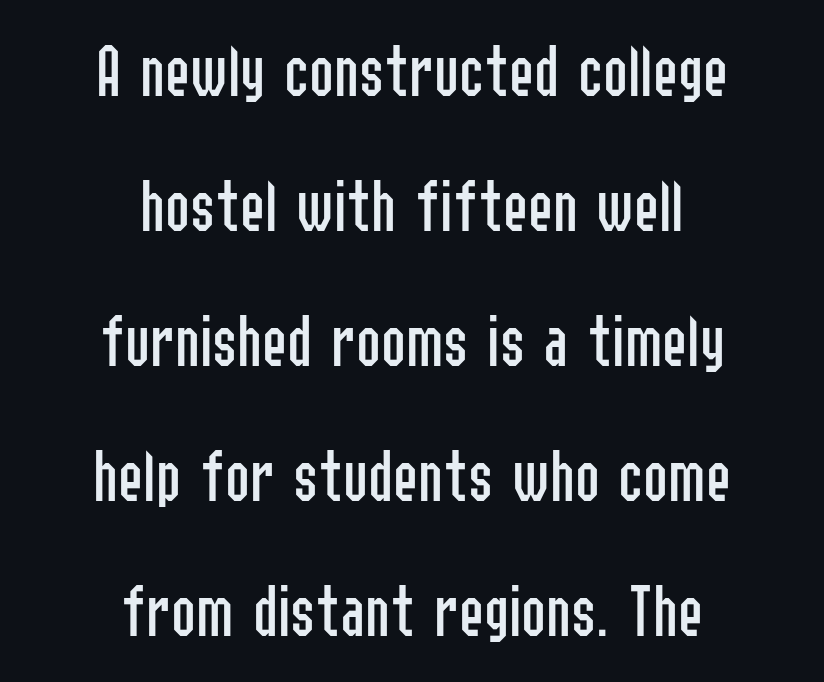
The image shows 75 px regular-weight, condensed sans-serif type, upright; set centered, line spacing 1.8x, normal letter spacing, not underlined; low stroke contrast and a medium x-height.
